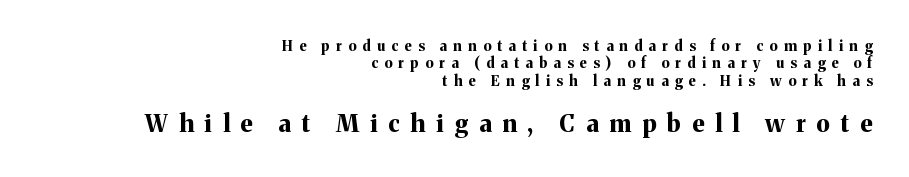
No italicization has been applied; the sample stays upright. Reading down the block, your eye finds every line finishing at a fixed right position. Beneath every word, the page is bare. The second block has been scaled up relative to the first. The strokes are fattened all the way to bold. In terms of letterspacing, this is a distinctly airy, spread setting.
